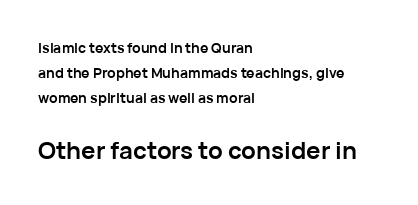
The image shows 24 px bold type, upright; set left-aligned, line spacing 1.8x, normal letter spacing, not underlined; the second (bottom) block is 1.71x larger.
